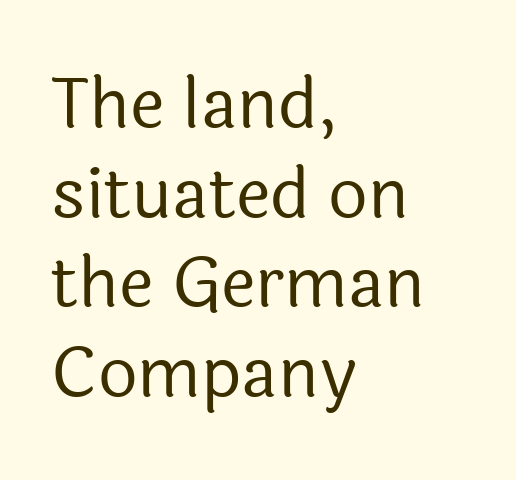
Q: Is the text bold? A: No.
Q: Is the text italic (slanted)? A: No, it is upright.
Q: Is the typeface a serif or a sans-serif typeface? A: Sans-serif.
Q: Is the text underlined? A: No.
Q: How is the paragraph aligned? A: Left-aligned.
Q: Is the spacing between letters normal or unusually wide? A: Normal.
Q: Is the spacing between lines tight, normal or loose? A: Normal.
Q: Width (condensed, normal, or wide)? A: Normal.
Q: x-height? A: Medium.
Q: Monospaced? A: No.
